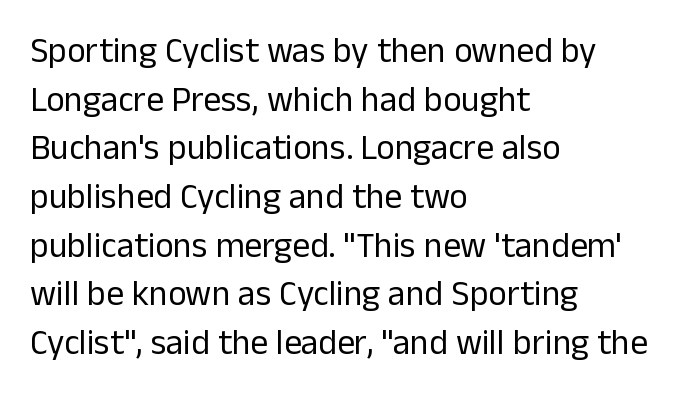
Q: Is the text bold? A: No.
Q: Is the text italic (slanted)? A: No, it is upright.
Q: Is the typeface a serif or a sans-serif typeface? A: Sans-serif.
Q: Is the text underlined? A: No.
Q: How is the paragraph aligned? A: Left-aligned.
Q: Is the spacing between letters normal or unusually wide? A: Normal.
Q: Is the spacing between lines tight, normal or loose? A: Normal.
Q: Width (condensed, normal, or wide)? A: Normal.
Q: Stroke contrast? A: Low.
Q: x-height? A: Medium.
Q: Monospaced? A: No.
